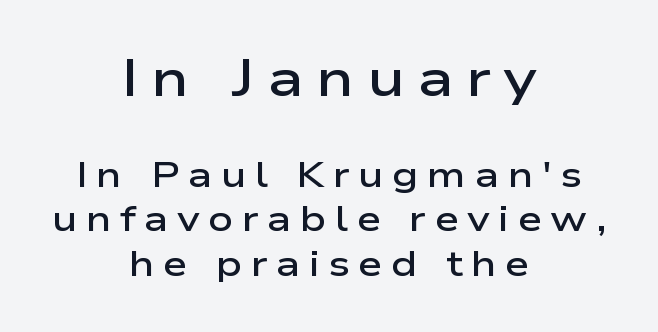
The image shows 52 px semibold, wide sans-serif type, upright; set centered, normal line spacing (1.27x), unusually wide letter spacing (+0.24 em), not underlined; the first (top) block is 1.49x larger; low stroke contrast and a medium x-height.
